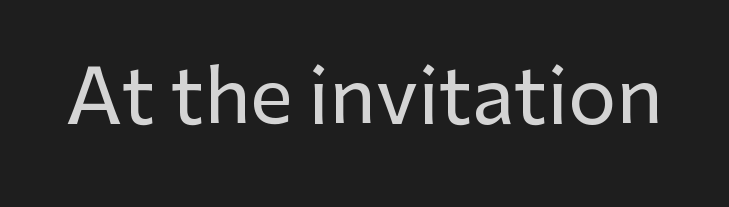
{"serif": "no", "italic": "no", "width": "normal", "stroke_contrast": "low", "x_height": "medium", "monospaced": "no", "underline": "no", "letter_spacing": "normal", "letter_spacing_em": 0.0, "glyph_px": 76}
